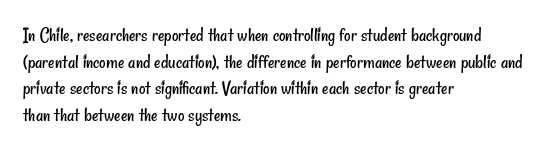
The image shows 20 px text type; set left-aligned, normal line spacing (1.33x), normal letter spacing, not underlined.
